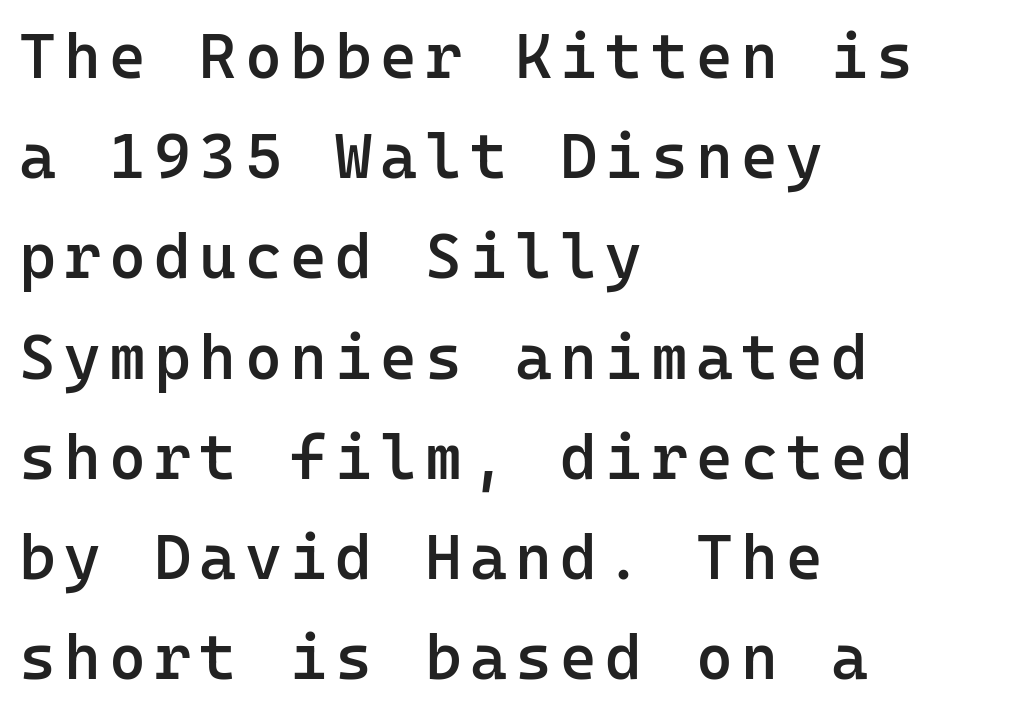
{"serif": "no", "italic": "no", "bold": "semi", "weight": "semibold", "width": "normal", "stroke_contrast": "low", "x_height": "medium", "monospaced": "yes", "underline": "no", "align": "left", "line_spacing": "normal", "line_spacing_ratio": 1.59, "glyph_px": 63}
